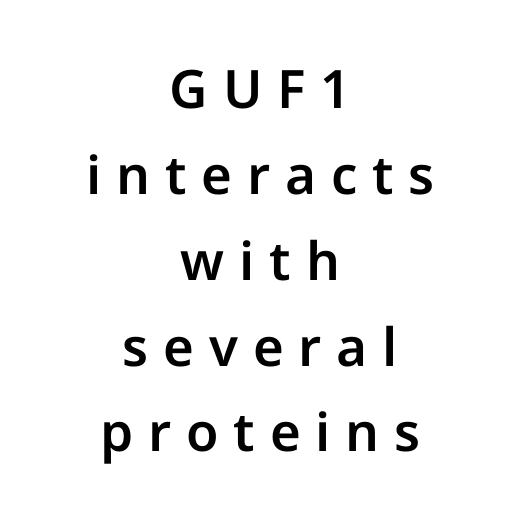
{"serif": "no", "italic": "no", "width": "normal", "stroke_contrast": "low", "x_height": "medium", "monospaced": "no", "underline": "no", "align": "center", "line_spacing": "normal", "line_spacing_ratio": 1.62, "letter_spacing": "wide", "letter_spacing_em": 0.28, "glyph_px": 53}
